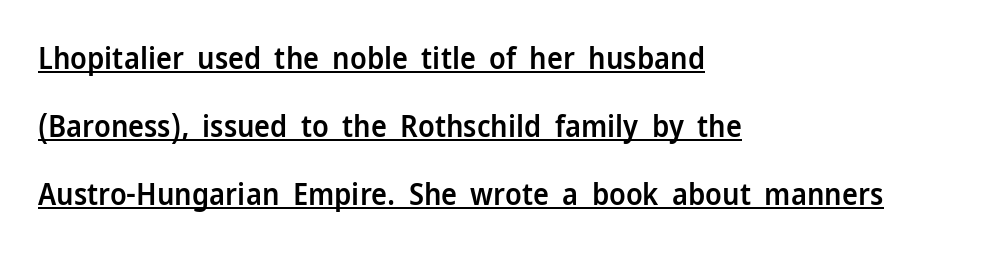
Tracking value appears to be zero — textbook default spacing. Quick note: underline on. Observe the absence of serifs on each vertical stroke in this sample. When letters stand straight like this, we call the style roman or upright. Short and long lines alike share a common starting point at left.
